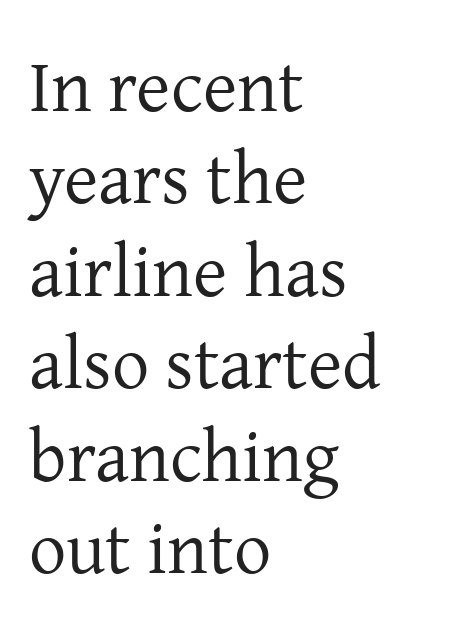
{"serif": "yes", "italic": "no", "bold": "no", "weight": "regular", "width": "normal", "stroke_contrast": "low", "x_height": "medium", "monospaced": "no", "underline": "no", "align": "left", "line_spacing": "normal", "line_spacing_ratio": 1.25, "letter_spacing": "normal", "letter_spacing_em": 0.0, "glyph_px": 74}
